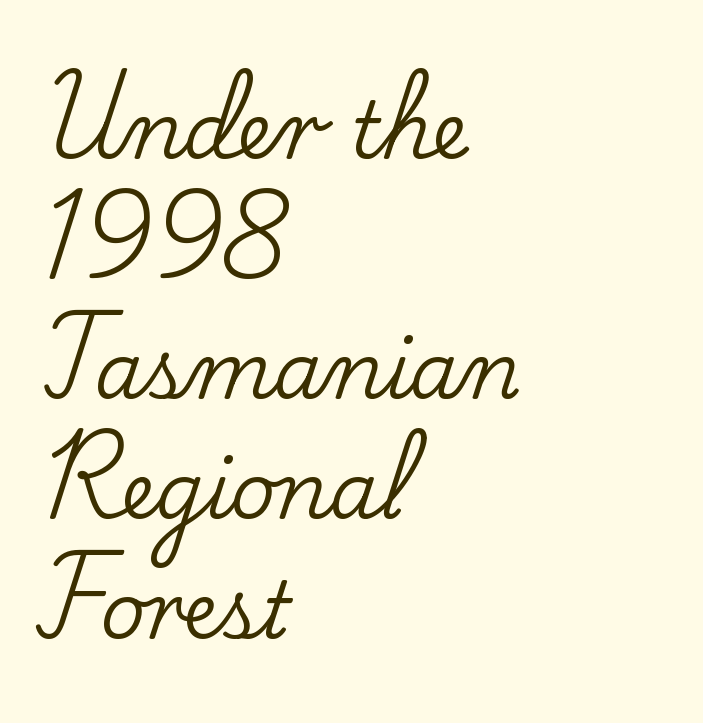
{"serif": "yes", "width": "normal", "stroke_contrast": "low", "x_height": "small", "monospaced": "no", "underline": "no", "align": "left", "line_spacing": "normal", "line_spacing_ratio": 1.54, "letter_spacing": "normal", "letter_spacing_em": 0.0, "glyph_px": 78}
